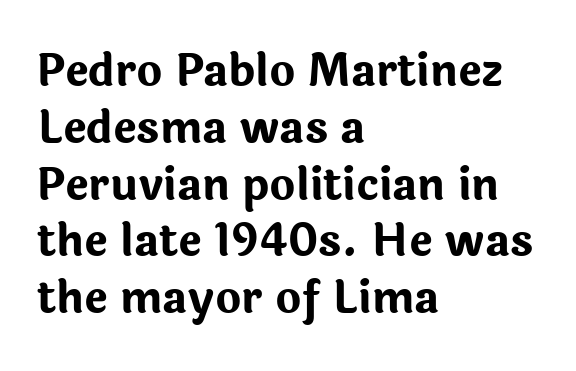
Q: Is the text bold? A: Yes.
Q: Is the text italic (slanted)? A: No, it is upright.
Q: Is the typeface a serif or a sans-serif typeface? A: Sans-serif.
Q: Is the text underlined? A: No.
Q: How is the paragraph aligned? A: Left-aligned.
Q: Is the spacing between letters normal or unusually wide? A: Normal.
Q: Is the spacing between lines tight, normal or loose? A: Normal.
Q: Width (condensed, normal, or wide)? A: Normal.
Q: Stroke contrast? A: Low.
Q: x-height? A: Medium.
Q: Monospaced? A: No.
